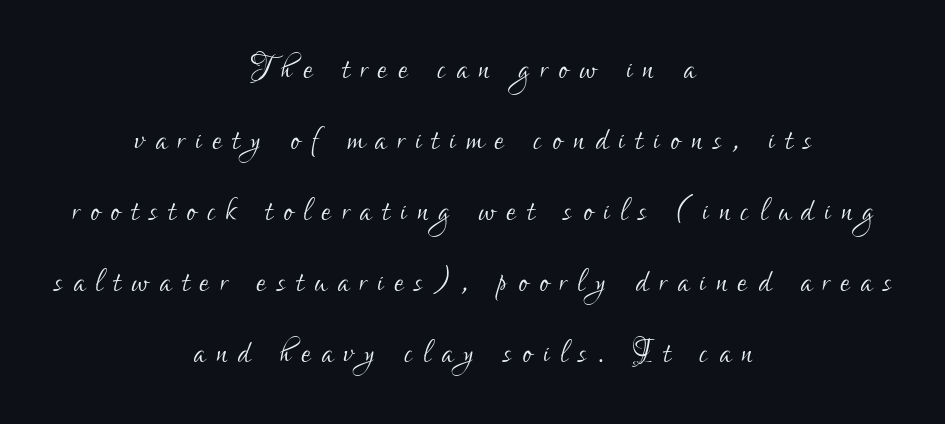
The image shows 42 px light, condensed sans-serif type; set centered, normal line spacing (1.69x), unusually wide letter spacing (+0.26 em), not underlined; low stroke contrast and a small x-height.
